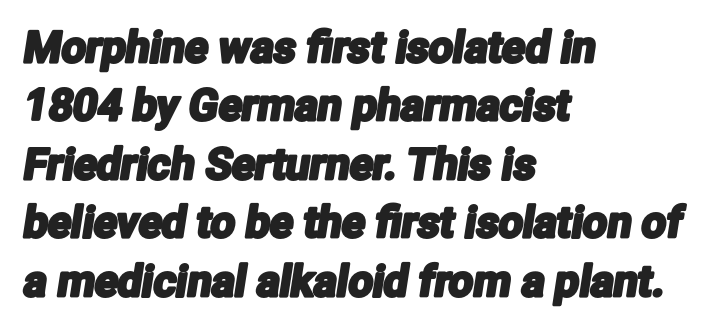
The image shows 43 px condensed sans-serif type; set left-aligned, normal line spacing (1.36x), normal letter spacing, not underlined; low stroke contrast and a medium x-height.
